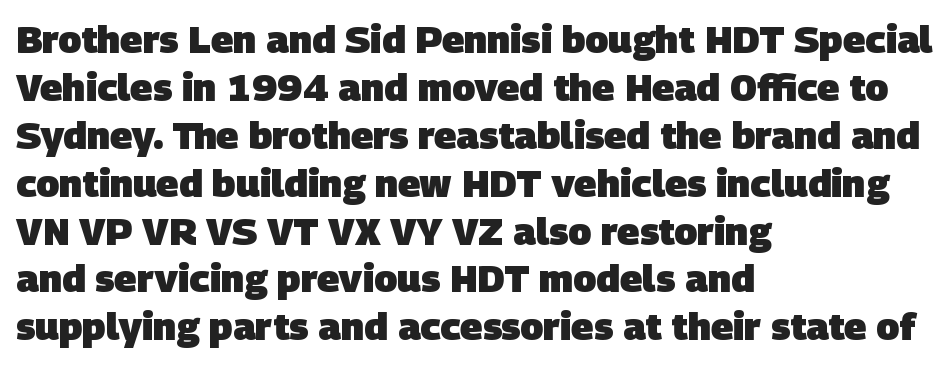
{"serif": "no", "bold": "yes", "weight": "heavy", "width": "normal", "stroke_contrast": "low", "x_height": "large", "monospaced": "no", "underline": "no", "align": "left", "line_spacing": "normal", "line_spacing_ratio": 1.26, "letter_spacing": "normal", "letter_spacing_em": 0.0, "glyph_px": 38}
